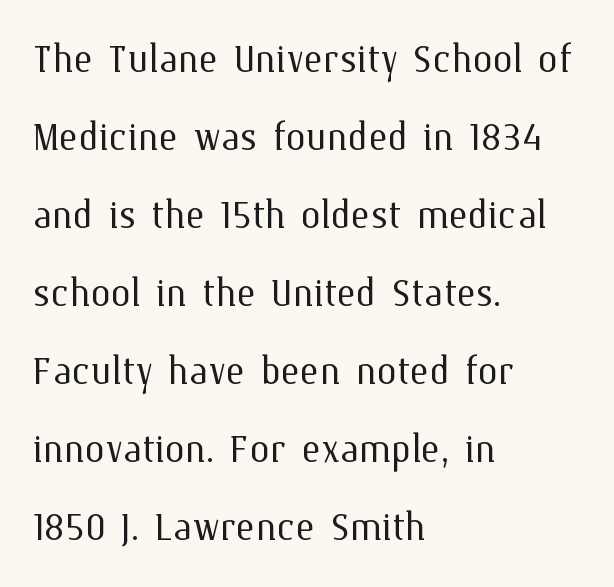
The image shows 51 px light type, upright; set left-aligned, normal line spacing (1.53x), normal letter spacing, not underlined; medium stroke contrast and a medium x-height.
